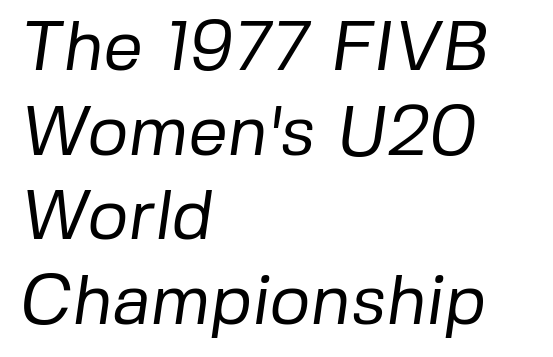
The typesetting does not lean heavy: it is not bold. The letters carry no serifs — their stems end cleanly without finishing strokes. The space beneath each line is pristine and unruled. The passage shown is typed in a proportional face where columns would drift. Here the glyphs are tracked normally, forming tight word shapes. Every row of glyphs begins at an identical x-position on the left.
